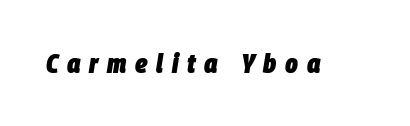
Q: Is the text bold? A: Yes.
Q: Is the text italic (slanted)? A: Yes, it leans right by about 9 degrees.
Q: Is the text underlined? A: No.
Q: Is the spacing between letters normal or unusually wide? A: Unusually wide.
